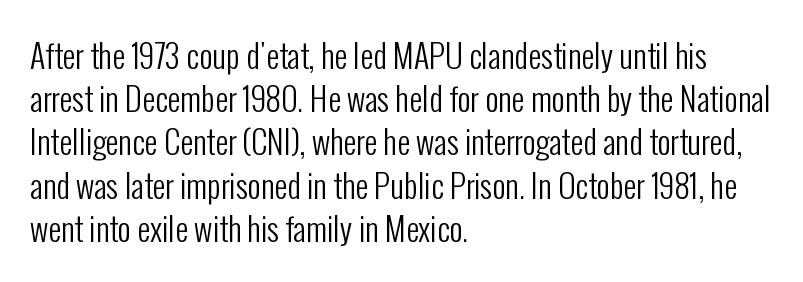
{"serif": "no", "italic": "no", "bold": "no", "weight": "regular", "width": "condensed", "stroke_contrast": "low", "x_height": "medium", "monospaced": "no", "underline": "no", "align": "left", "line_spacing": "normal", "line_spacing_ratio": 1.35, "letter_spacing": "normal", "letter_spacing_em": 0.0, "glyph_px": 32}
